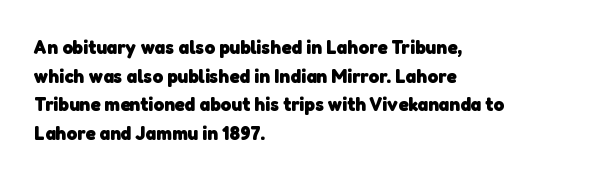
Q: Is the text bold? A: Yes.
Q: Is the text underlined? A: No.
Q: How is the paragraph aligned? A: Left-aligned.
Q: Is the spacing between letters normal or unusually wide? A: Normal.
Q: Is the spacing between lines tight, normal or loose? A: Normal.
